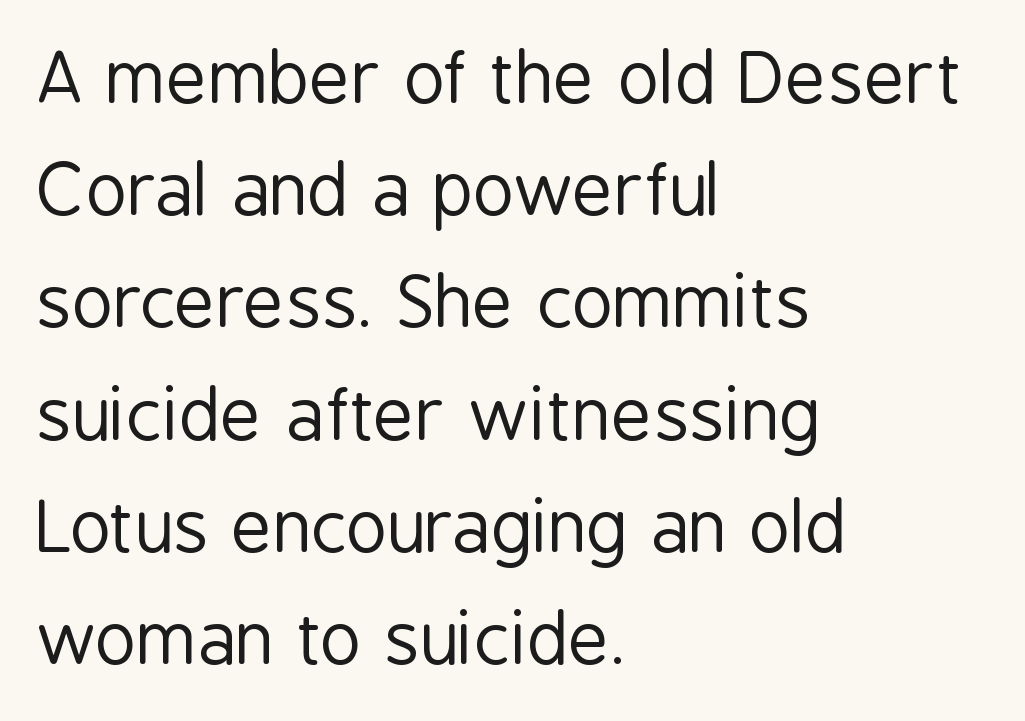
The image shows 71 px regular-weight, condensed sans-serif type, upright; set left-aligned, normal line spacing (1.58x), normal letter spacing, not underlined; low stroke contrast and a medium x-height.
